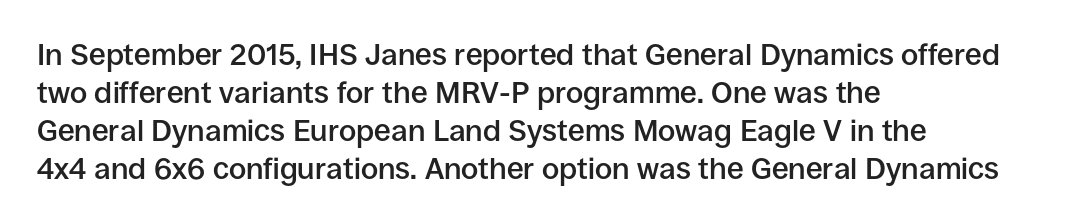
{"serif": "no", "italic": "no", "bold": "semi", "weight": "semibold", "width": "normal", "stroke_contrast": "low", "x_height": "large", "monospaced": "no", "underline": "no", "align": "left", "line_spacing": "normal", "line_spacing_ratio": 1.27, "letter_spacing": "normal", "letter_spacing_em": 0.0, "glyph_px": 30}
